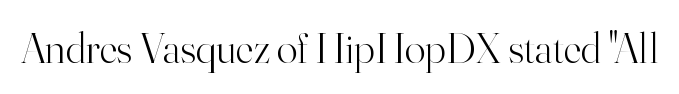
Q: Is the text bold? A: No.
Q: Is the text italic (slanted)? A: No, it is upright.
Q: Is the typeface a serif or a sans-serif typeface? A: Serif.
Q: Is the text underlined? A: No.
Q: Is the spacing between letters normal or unusually wide? A: Normal.
Q: Width (condensed, normal, or wide)? A: Normal.
Q: Stroke contrast? A: High.
Q: x-height? A: Small.
Q: Monospaced? A: No.
